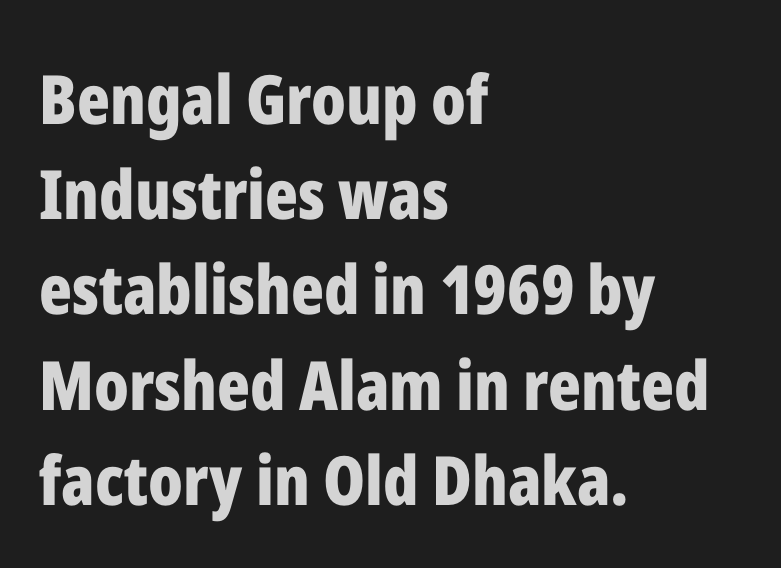
The image shows 68 px bold, condensed sans-serif type, upright; set left-aligned, normal line spacing (1.4x), normal letter spacing, not underlined; low stroke contrast and a medium x-height.
